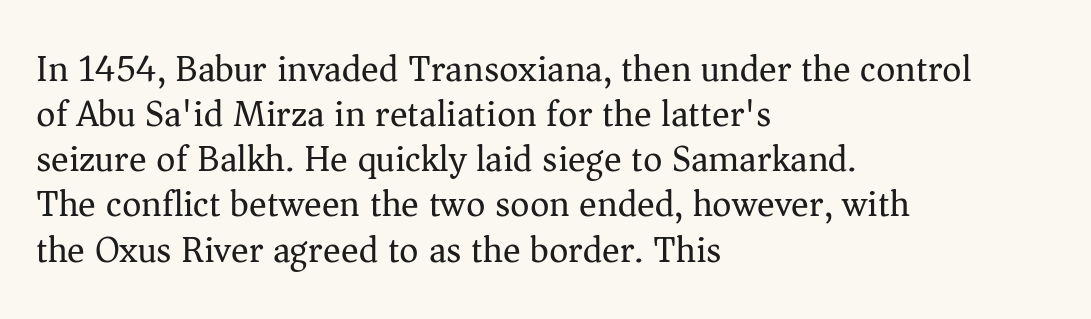
{"serif": "yes", "italic": "no", "bold": "no", "weight": "regular", "width": "normal", "stroke_contrast": "medium", "x_height": "medium", "monospaced": "no", "underline": "no", "align": "left", "line_spacing_ratio": 1.22, "letter_spacing": "normal", "letter_spacing_em": 0.0, "glyph_px": 37}
